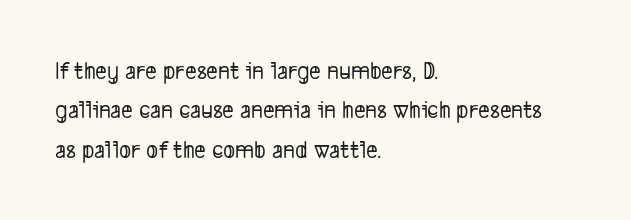
Q: Is the text underlined? A: No.
Q: How is the paragraph aligned? A: Left-aligned.
Q: Is the spacing between letters normal or unusually wide? A: Normal.
Q: Is the spacing between lines tight, normal or loose? A: Normal.
